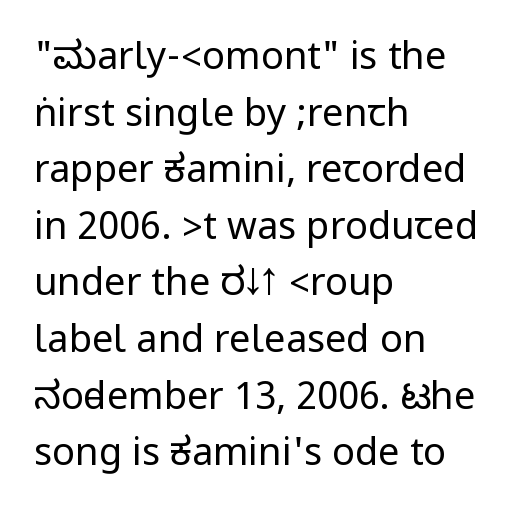
Q: Is the text bold? A: No.
Q: Is the text italic (slanted)? A: No, it is upright.
Q: Is the typeface a serif or a sans-serif typeface? A: Sans-serif.
Q: Is the text underlined? A: No.
Q: How is the paragraph aligned? A: Left-aligned.
Q: Is the spacing between letters normal or unusually wide? A: Normal.
Q: Is the spacing between lines tight, normal or loose? A: Normal.
Q: Width (condensed, normal, or wide)? A: Condensed.
Q: Stroke contrast? A: Low.
